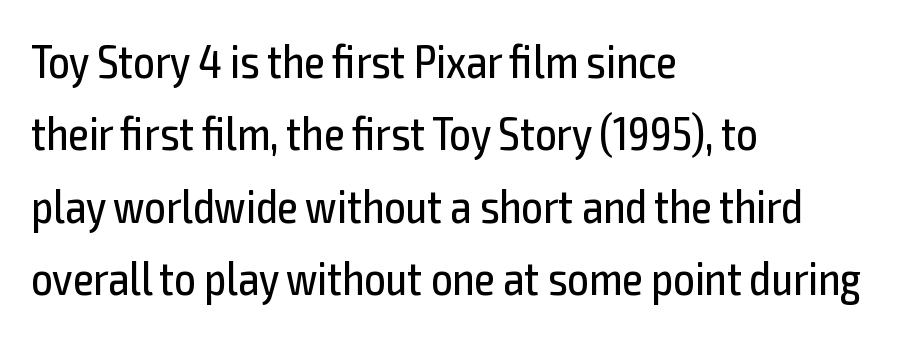
Q: Is the text bold? A: No.
Q: Is the text italic (slanted)? A: No, it is upright.
Q: Is the typeface a serif or a sans-serif typeface? A: Sans-serif.
Q: Is the text underlined? A: No.
Q: How is the paragraph aligned? A: Left-aligned.
Q: Is the spacing between letters normal or unusually wide? A: Normal.
Q: Is the spacing between lines tight, normal or loose? A: Normal.
Q: Width (condensed, normal, or wide)? A: Condensed.
Q: x-height? A: Medium.
Q: Monospaced? A: No.
